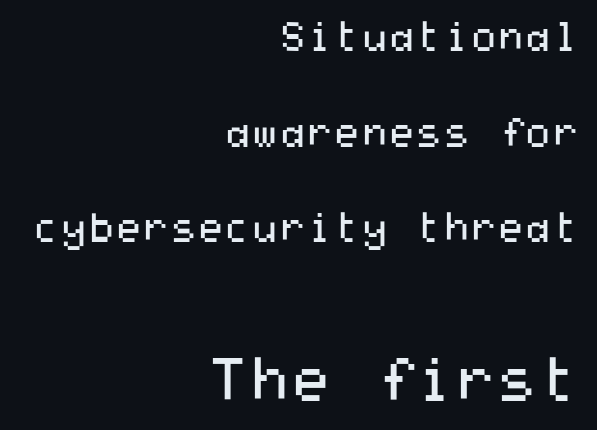
Q: Is the text bold? A: No.
Q: Is the text italic (slanted)? A: No, it is upright.
Q: Is the typeface a serif or a sans-serif typeface? A: Sans-serif.
Q: Is the text underlined? A: No.
Q: How is the paragraph aligned? A: Right-aligned.
Q: Is the spacing between letters normal or unusually wide? A: Normal.
Q: Is the spacing between lines tight, normal or loose? A: Loose.
Q: Which block of text is set in a larger size, the first (top) or the second (bottom)? A: The second (bottom) one.
Q: Width (condensed, normal, or wide)? A: Wide.
Q: Stroke contrast? A: Medium.
Q: x-height? A: Medium.
